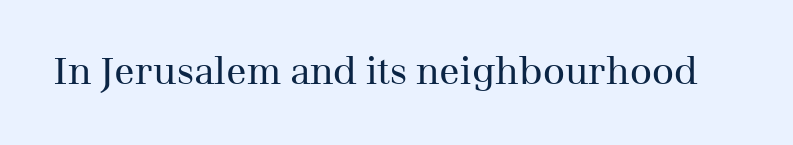
Decoration check: the copy has no underline. Note: serifs present on the glyphs. The passage shown is typed in a proportional face where columns would drift. How are the letters spaced? Ordinarily, with no added tracking. Weight: regular or lighter. Posture: vertical.
